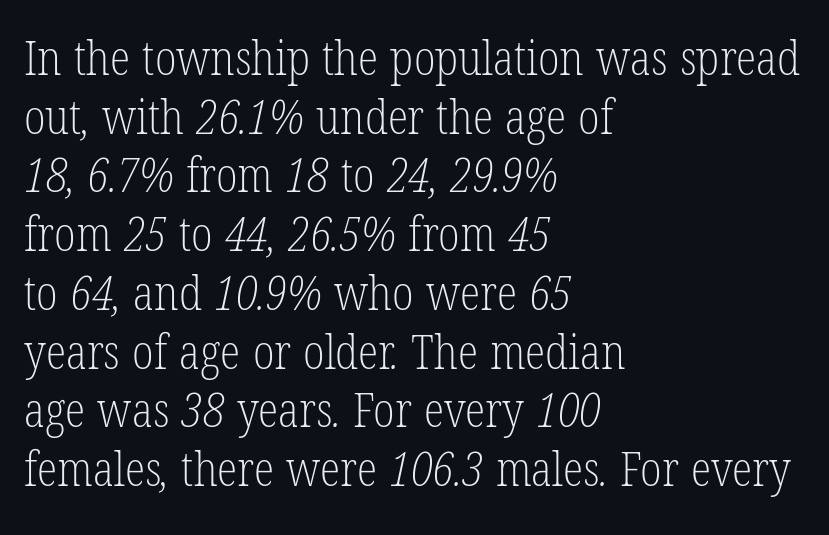
{"serif": "yes", "bold": "no", "weight": "light", "width": "condensed", "stroke_contrast": "low", "x_height": "medium", "monospaced": "no", "underline": "no", "align": "left", "line_spacing": "normal", "line_spacing_ratio": 1.25, "letter_spacing": "normal", "letter_spacing_em": 0.0, "glyph_px": 47}
